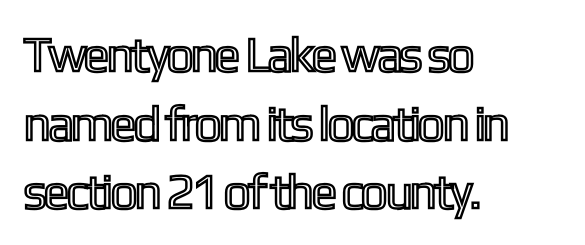
Proportional: the letters do not fall into vertical columns. Descender tails drop into unmarked territory. The rendering keeps characters at their native spacing. Honestly, the row spacing looks completely unremarkable. In CSS terms this would be text-align: left. Style check: upright.
